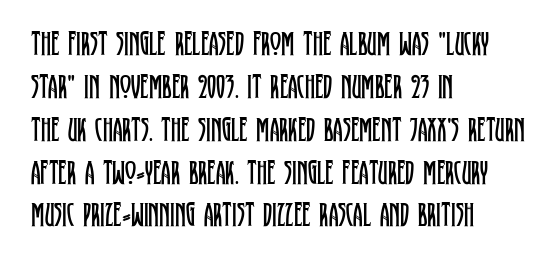
The image shows 34 px regular-weight, condensed serif type, upright; set left-aligned, normal line spacing (1.26x), normal letter spacing, not underlined; low stroke contrast and a large x-height.
